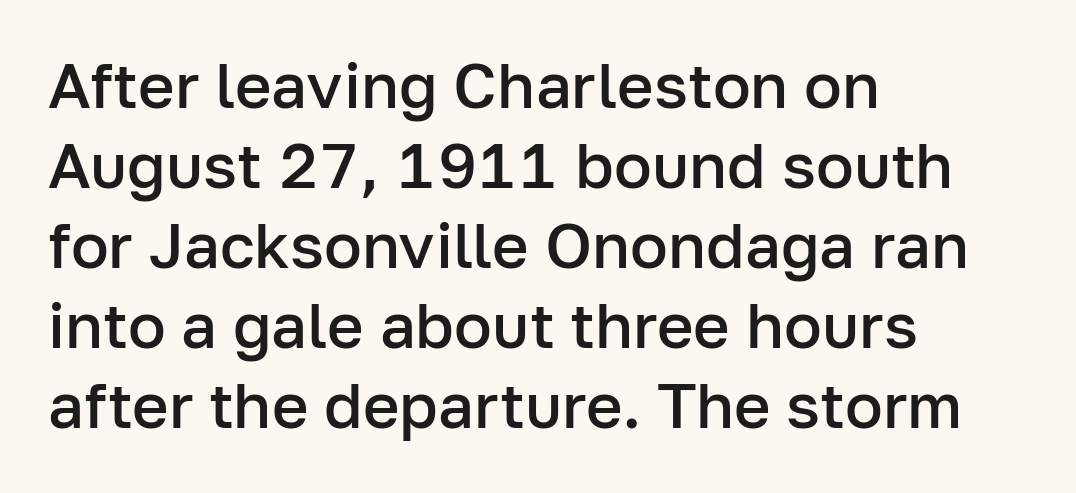
Regarding leading, the lines here are spaced in the standard way. Just letters on the line, the space beneath them empty. Varying glyph widths throughout — classic text-font behaviour. Standard letterfit; no display-style spreading of the glyphs. Students, this is semibold: more ink than regular, less than bold. Layout note: lines flush left.
